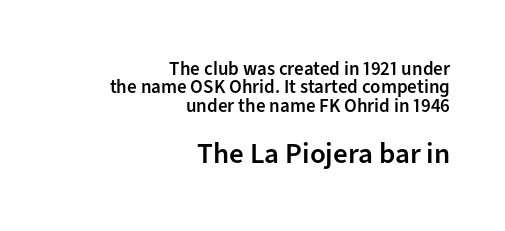
{"serif": "no", "italic": "no", "bold": "semi", "weight": "semibold", "width": "normal", "stroke_contrast": "low", "x_height": "medium", "monospaced": "no", "underline": "no", "align": "right", "line_spacing": "tight", "line_spacing_ratio": 0.97, "letter_spacing": "normal", "letter_spacing_em": 0.0, "larger_block": "second", "size_ratio": 1.53, "glyph_px": 29}
